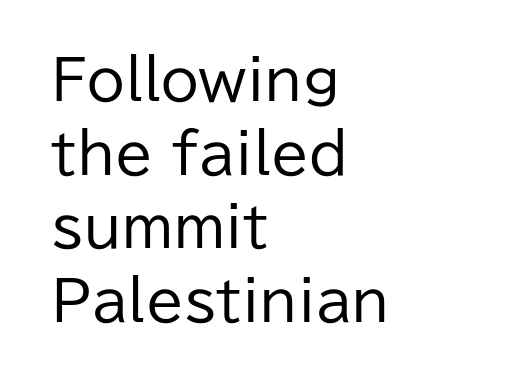
Quick note: interline space is typical. Character widths vary here, with narrow letters taking less room than wide ones. Decoration check: the copy has no underline. These lines stack with their left ends in a neat column. Serif or sans? Sans — the stroke terminals are bare. The letters look calm and open, with moderate or lighter stems.
